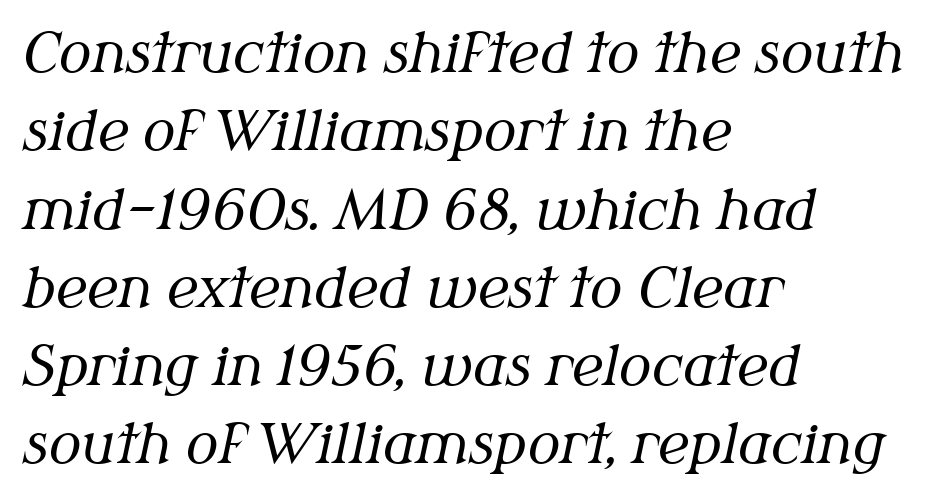
{"serif": "yes", "italic": "yes", "lean": "right", "slant_degrees": 12, "bold": "no", "weight": "regular", "width": "normal", "stroke_contrast": "medium", "x_height": "medium", "monospaced": "no", "underline": "no", "align": "left", "line_spacing": "normal", "line_spacing_ratio": 1.45, "letter_spacing": "normal", "letter_spacing_em": 0.0, "glyph_px": 54}
